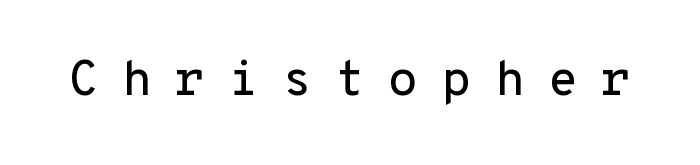
The image shows 49 px sans-serif type, upright, monospaced; set unusually wide letter spacing (+0.47 em), not underlined; low stroke contrast and a medium x-height.
